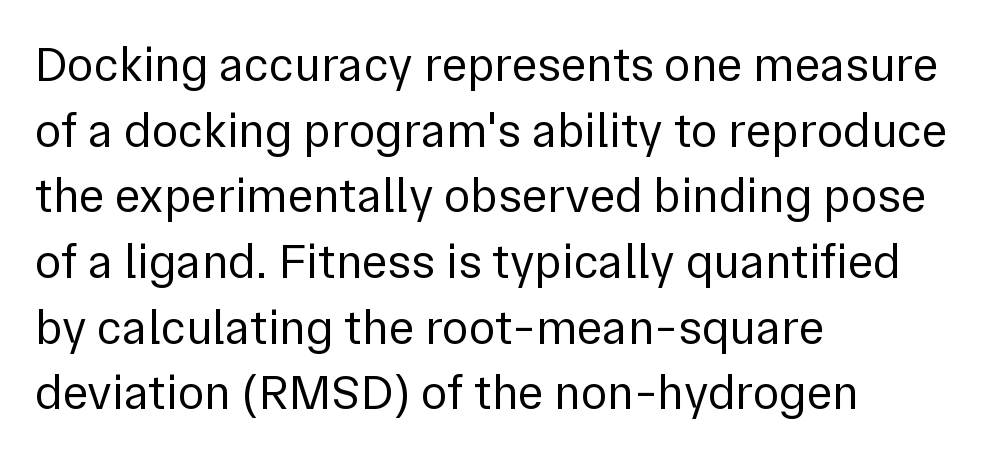
The image shows 49 px regular-weight sans-serif type, upright; set left-aligned, normal line spacing (1.34x), normal letter spacing, not underlined; a medium x-height.
